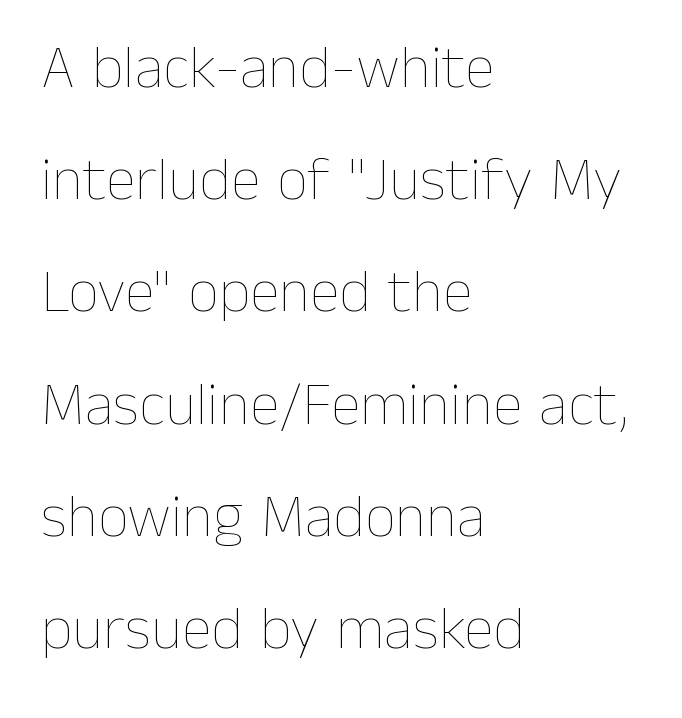
Q: Is the text bold? A: No.
Q: Is the text italic (slanted)? A: No, it is upright.
Q: Is the text underlined? A: No.
Q: How is the paragraph aligned? A: Left-aligned.
Q: Is the spacing between letters normal or unusually wide? A: Normal.
Q: Width (condensed, normal, or wide)? A: Normal.
Q: Stroke contrast? A: Low.
Q: x-height? A: Medium.
Q: Monospaced? A: No.
